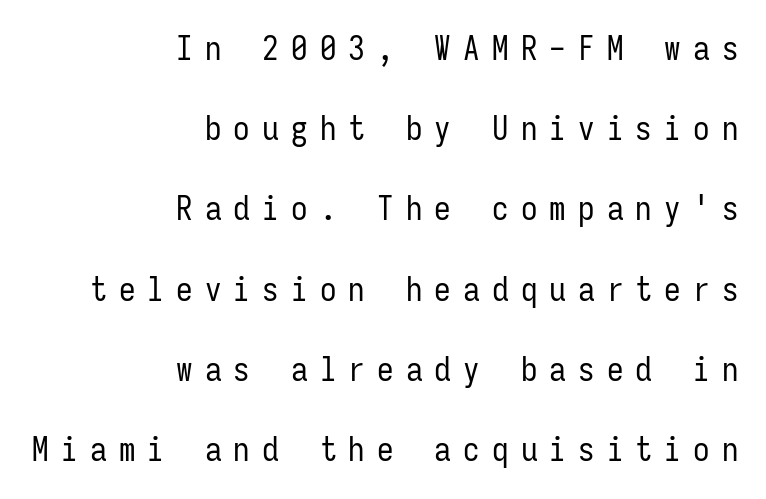
Q: Is the text bold? A: No.
Q: Is the text italic (slanted)? A: No, it is upright.
Q: Is the typeface a serif or a sans-serif typeface? A: Sans-serif.
Q: Is the text underlined? A: No.
Q: How is the paragraph aligned? A: Right-aligned.
Q: Is the spacing between letters normal or unusually wide? A: Unusually wide.
Q: Is the spacing between lines tight, normal or loose? A: Loose.
Q: Width (condensed, normal, or wide)? A: Condensed.
Q: Stroke contrast? A: Low.
Q: x-height? A: Medium.
Q: Monospaced? A: Yes.
